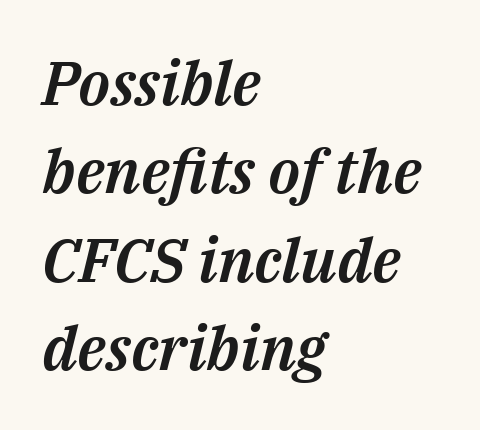
Q: Is the text italic (slanted)? A: Yes, it leans right by about 14 degrees.
Q: Is the text underlined? A: No.
Q: How is the paragraph aligned? A: Left-aligned.
Q: Is the spacing between letters normal or unusually wide? A: Normal.
Q: Is the spacing between lines tight, normal or loose? A: Normal.
Q: Width (condensed, normal, or wide)? A: Normal.
Q: Stroke contrast? A: Medium.
Q: x-height? A: Medium.
Q: Monospaced? A: No.
